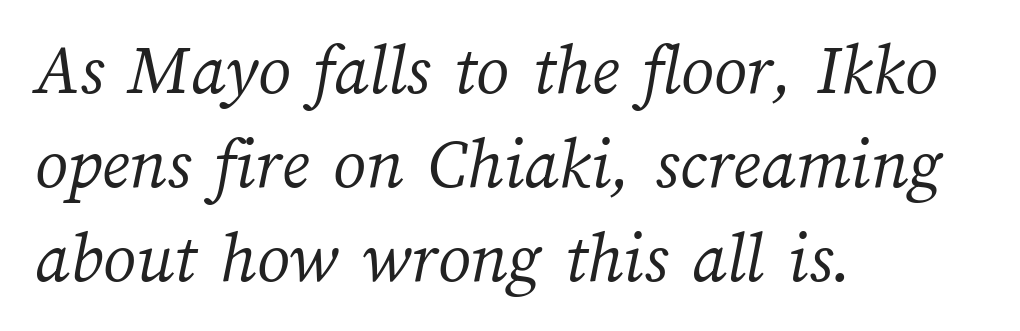
Q: Is the text bold? A: No.
Q: Is the text underlined? A: No.
Q: How is the paragraph aligned? A: Left-aligned.
Q: Is the spacing between letters normal or unusually wide? A: Normal.
Q: Is the spacing between lines tight, normal or loose? A: Normal.
Q: Width (condensed, normal, or wide)? A: Normal.
Q: Stroke contrast? A: Medium.
Q: x-height? A: Medium.
Q: Monospaced? A: No.
